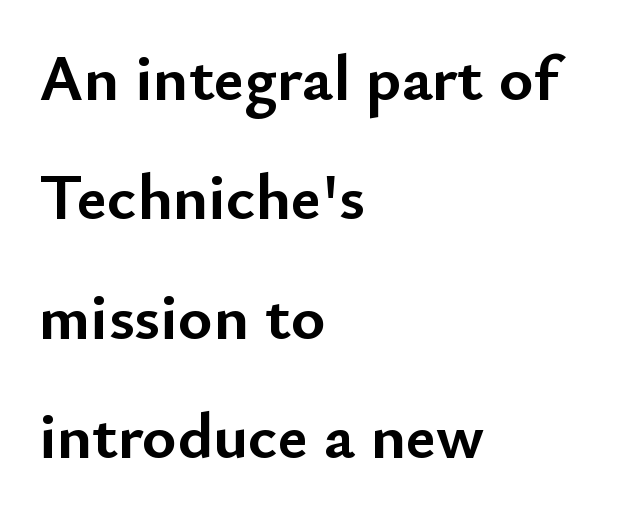
{"serif": "no", "italic": "no", "bold": "yes", "weight": "semibold", "width": "normal", "stroke_contrast": "low", "x_height": "small", "monospaced": "no", "underline": "no", "align": "left", "line_spacing_ratio": 1.81, "letter_spacing": "normal", "letter_spacing_em": 0.0, "glyph_px": 66}
